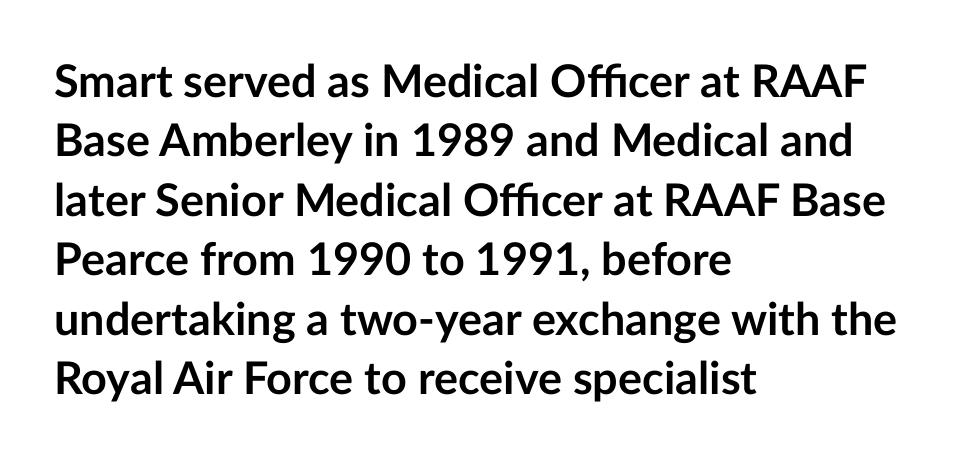
The image shows 45 px semibold sans-serif type, upright; set left-aligned, normal line spacing (1.32x), normal letter spacing, not underlined; low stroke contrast and a medium x-height.
